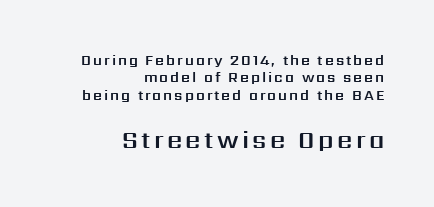
Teacher's note: observe the even right margin — that is flush-right alignment. A normal amount of white space separates one row of letters from the next. In this sample the second text group is rendered at the bigger scale. You can tell it's not italic because the verticals are truly vertical.
